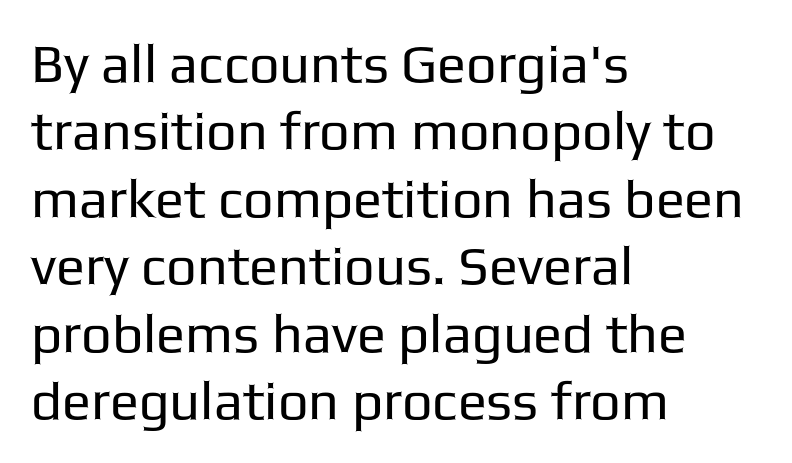
A light-to-regular cut is what we see here. Lines of text with bare space underneath. Nope, not italic — everything's standing straight. Examine the stroke ends and you'll find no serifs. The block of text has a typical density, with ordinary space between rows. A typesetter would call this zero additional tracking.
